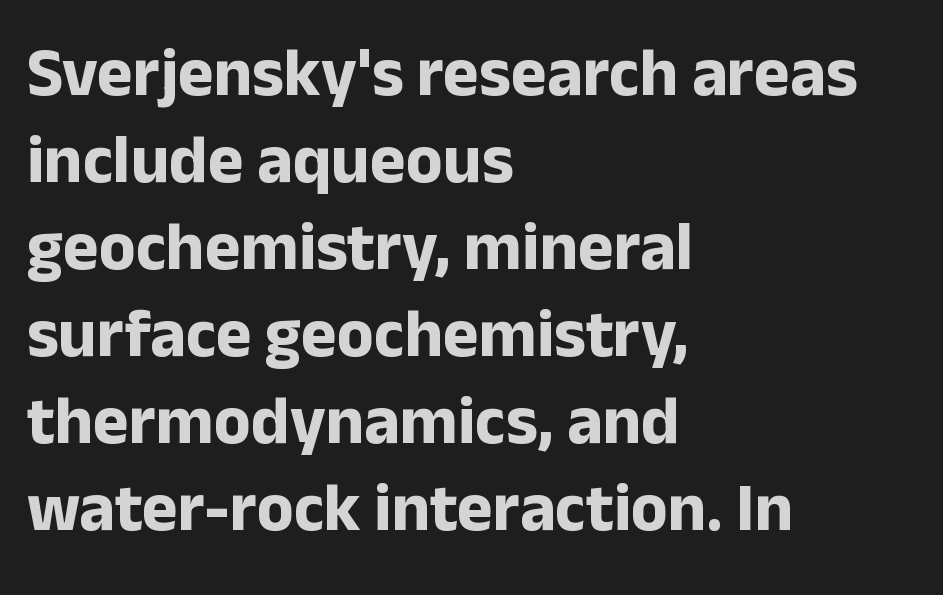
{"serif": "no", "italic": "no", "bold": "yes", "weight": "bold", "width": "normal", "stroke_contrast": "low", "x_height": "medium", "monospaced": "no", "underline": "no", "align": "left", "line_spacing": "normal", "line_spacing_ratio": 1.28, "letter_spacing": "normal", "letter_spacing_em": 0.0, "glyph_px": 68}
